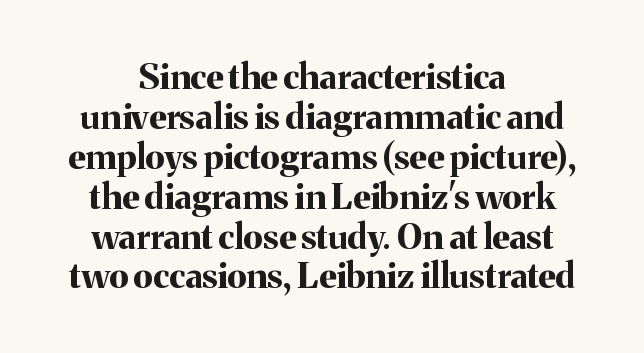
{"serif": "yes", "italic": "no", "bold": "yes", "weight": "bold", "width": "normal", "stroke_contrast": "medium", "x_height": "medium", "monospaced": "no", "underline": "no", "align": "center", "line_spacing": "tight", "line_spacing_ratio": 1.14, "letter_spacing": "normal", "letter_spacing_em": 0.0, "glyph_px": 35}
